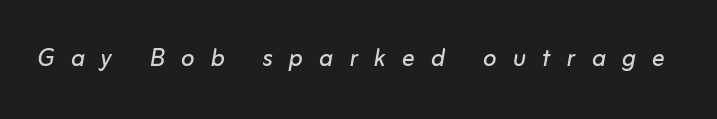
{"italic": "yes", "lean": "right", "slant_degrees": 10, "bold": "no", "weight": "regular", "width": "normal", "stroke_contrast": "low", "x_height": "medium", "monospaced": "no", "underline": "no", "letter_spacing": "wide", "letter_spacing_em": 0.5, "glyph_px": 32}
